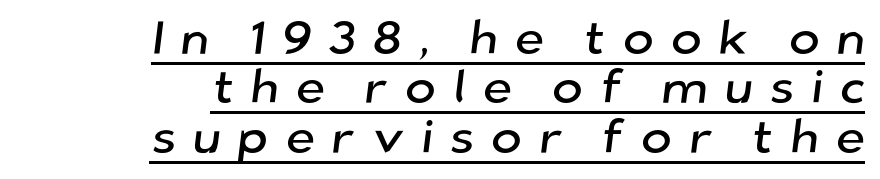
Note the varied advance widths — an 'i' is clearly narrower than an 'm'. In designer terms, the underline attribute is active on this setting. Students, observe: this is what under-led, compact text looks like. All the whitespace from short lines collects on the left. You could only call the tracking loose — the letters float apart. In terms of letterform style, serifs are entirely absent.
